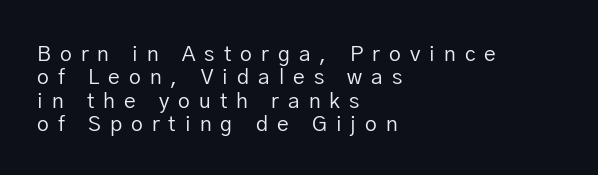
The image shows 21 px text type, upright; set left-aligned, tight line spacing (1.11x), unusually wide letter spacing (+0.43 em), not underlined.
